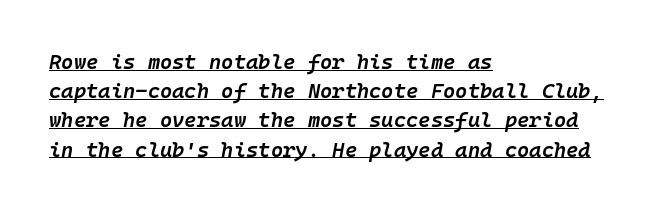
The image shows 21 px text type, italic (leaning right); set left-aligned, normal line spacing (1.39x), normal letter spacing, underlined.
